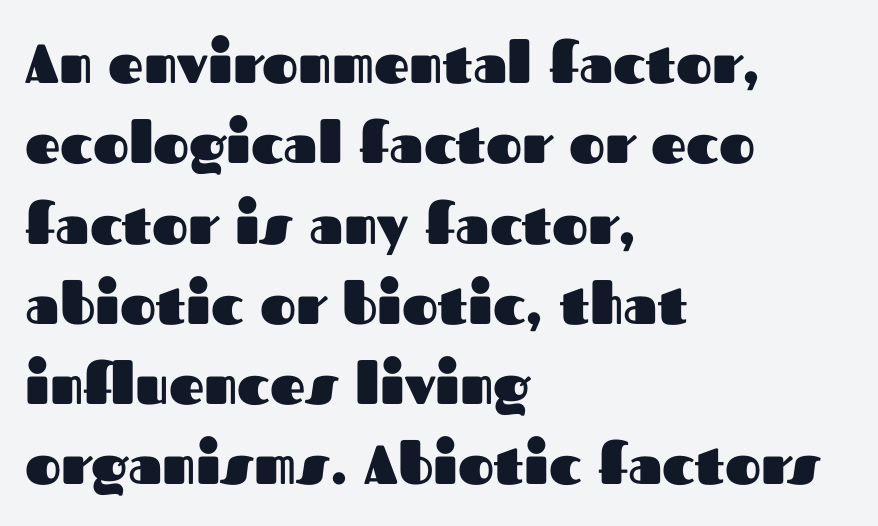
{"serif": "no", "italic": "no", "bold": "yes", "weight": "heavy", "width": "normal", "stroke_contrast": "medium", "x_height": "medium", "monospaced": "no", "underline": "no", "align": "left", "line_spacing": "normal", "line_spacing_ratio": 1.46, "letter_spacing": "normal", "letter_spacing_em": 0.0, "glyph_px": 55}
